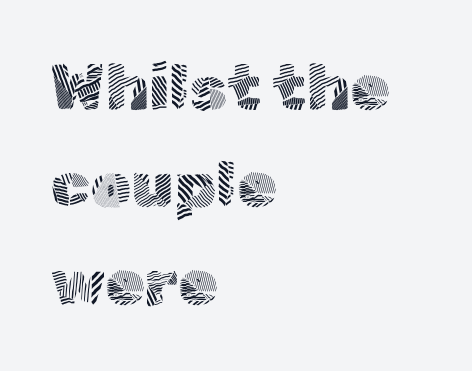
Caption: standard tracking, unaltered. Is this a sans? Yes — the strokes have no serifs. Posture: straight, roman, zero tilt. Quick note: underline off. The font sits on the lighter half of the weight spectrum, regular included. Compared with typical paragraphs, the rows here are spaced about the same.
